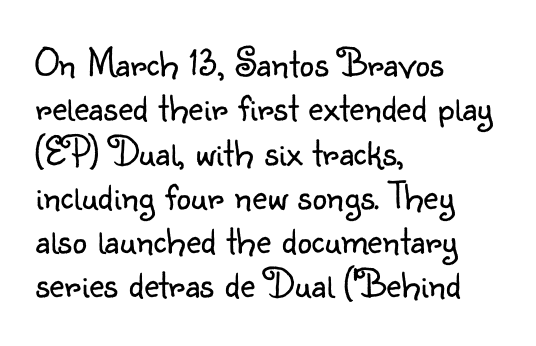
{"serif": "no", "italic": "no", "bold": "no", "weight": "light", "width": "normal", "stroke_contrast": "low", "x_height": "small", "monospaced": "no", "underline": "no", "align": "left", "line_spacing": "tight", "line_spacing_ratio": 1.08, "letter_spacing": "normal", "letter_spacing_em": 0.0, "glyph_px": 41}
